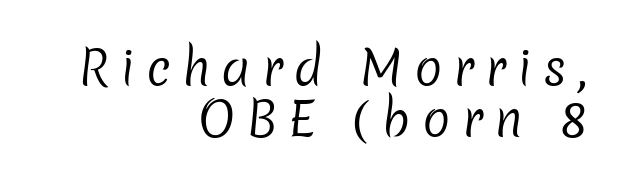
Caption: face not bold, strokes unweighted. How would I describe the line gaps? Narrow and economical. Do the characters align in a grid? No, the font is proportional. The specimen omits any rule beneath the text block's lines.
